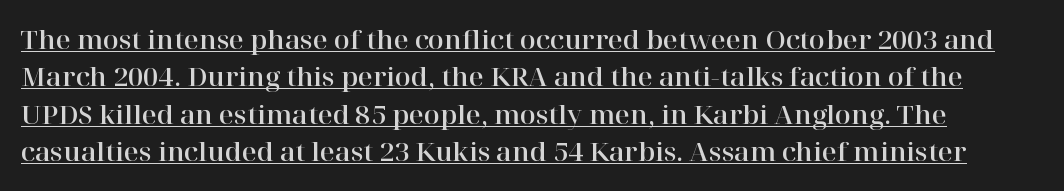
The image shows 26 px text type, upright; set normal line spacing (1.44x), normal letter spacing, underlined.
